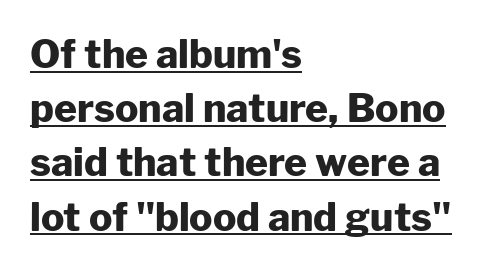
{"serif": "no", "italic": "no", "bold": "yes", "weight": "heavy", "width": "normal", "stroke_contrast": "low", "x_height": "medium", "monospaced": "no", "underline": "yes", "align": "left", "line_spacing": "normal", "line_spacing_ratio": 1.39, "letter_spacing": "normal", "letter_spacing_em": 0.0, "glyph_px": 39}
